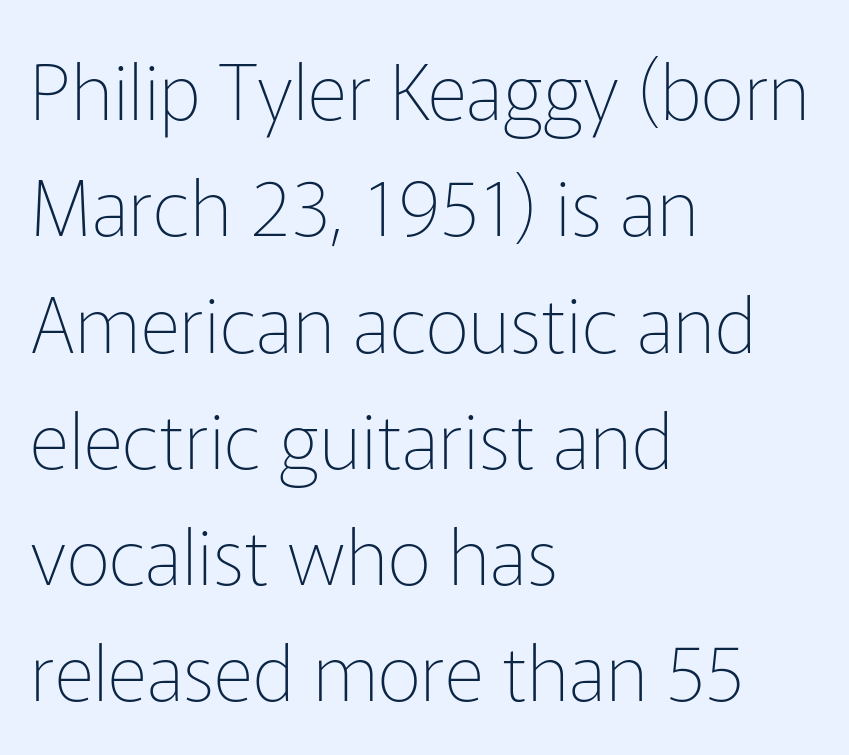
Q: Is the text bold? A: No.
Q: Is the text italic (slanted)? A: No, it is upright.
Q: Is the typeface a serif or a sans-serif typeface? A: Sans-serif.
Q: Is the text underlined? A: No.
Q: How is the paragraph aligned? A: Left-aligned.
Q: Is the spacing between letters normal or unusually wide? A: Normal.
Q: Is the spacing between lines tight, normal or loose? A: Normal.
Q: Width (condensed, normal, or wide)? A: Normal.
Q: Stroke contrast? A: Low.
Q: x-height? A: Medium.
Q: Monospaced? A: No.
